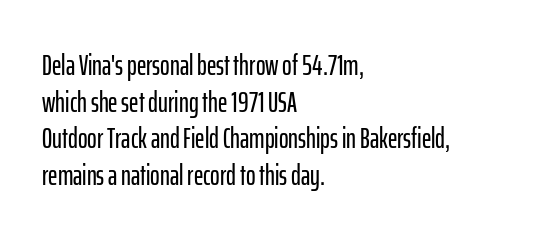
Q: Is the text italic (slanted)? A: No, it is upright.
Q: Is the typeface a serif or a sans-serif typeface? A: Sans-serif.
Q: Is the text underlined? A: No.
Q: How is the paragraph aligned? A: Left-aligned.
Q: Is the spacing between letters normal or unusually wide? A: Normal.
Q: Is the spacing between lines tight, normal or loose? A: Normal.
Q: Width (condensed, normal, or wide)? A: Condensed.
Q: Stroke contrast? A: Low.
Q: x-height? A: Medium.
Q: Monospaced? A: No.
